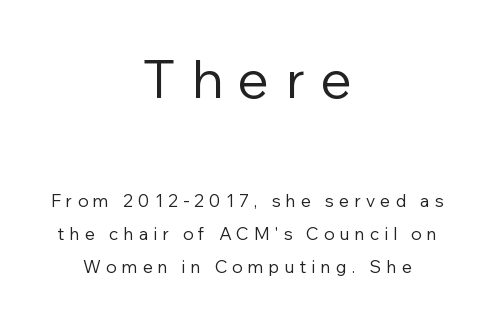
The image shows 52 px regular-weight sans-serif type, upright; set centered, loose line spacing (1.96x), unusually wide letter spacing (+0.31 em), not underlined; the first (top) block is 3.06x larger; low stroke contrast and a medium x-height.
